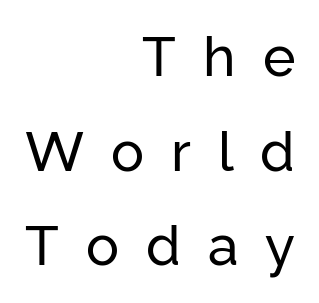
Type without underlining. The rendering anchors every line to the right-hand side. Looks like regular typesetting: each glyph gets only the width it needs. The axis of the letterforms is exactly vertical. To sum up the face: it is a sans, with no serifs. The letterforms stand isolated, each surrounded by extra space.
